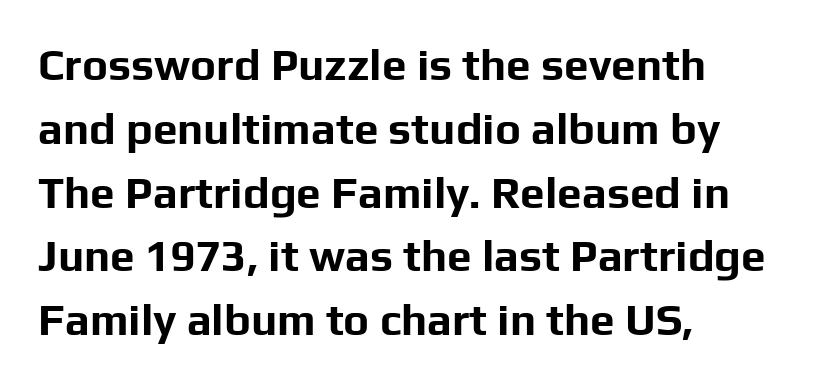
{"serif": "no", "italic": "no", "bold": "yes", "weight": "bold", "width": "normal", "stroke_contrast": "low", "x_height": "medium", "monospaced": "no", "underline": "no", "align": "left", "line_spacing": "normal", "line_spacing_ratio": 1.45, "letter_spacing": "normal", "letter_spacing_em": 0.0, "glyph_px": 44}
